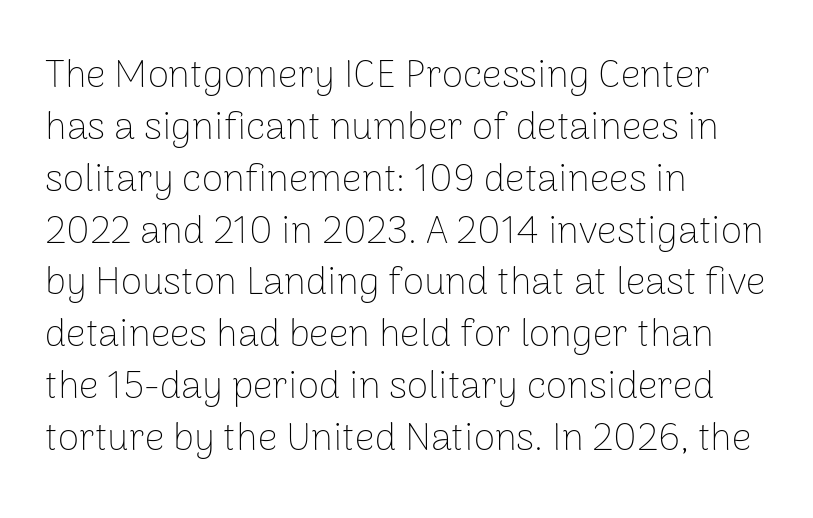
Q: Is the text bold? A: No.
Q: Is the text italic (slanted)? A: No, it is upright.
Q: Is the typeface a serif or a sans-serif typeface? A: Sans-serif.
Q: Is the text underlined? A: No.
Q: How is the paragraph aligned? A: Left-aligned.
Q: Is the spacing between letters normal or unusually wide? A: Normal.
Q: Is the spacing between lines tight, normal or loose? A: Normal.
Q: Width (condensed, normal, or wide)? A: Normal.
Q: Stroke contrast? A: Low.
Q: x-height? A: Medium.
Q: Monospaced? A: No.
